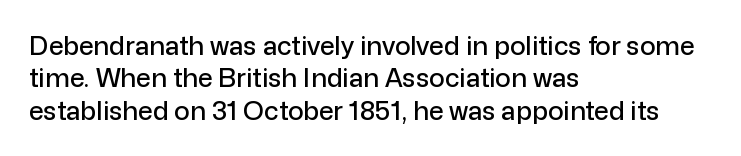
Q: Is the text italic (slanted)? A: No, it is upright.
Q: Is the text underlined? A: No.
Q: How is the paragraph aligned? A: Left-aligned.
Q: Is the spacing between letters normal or unusually wide? A: Normal.
Q: Is the spacing between lines tight, normal or loose? A: Normal.
